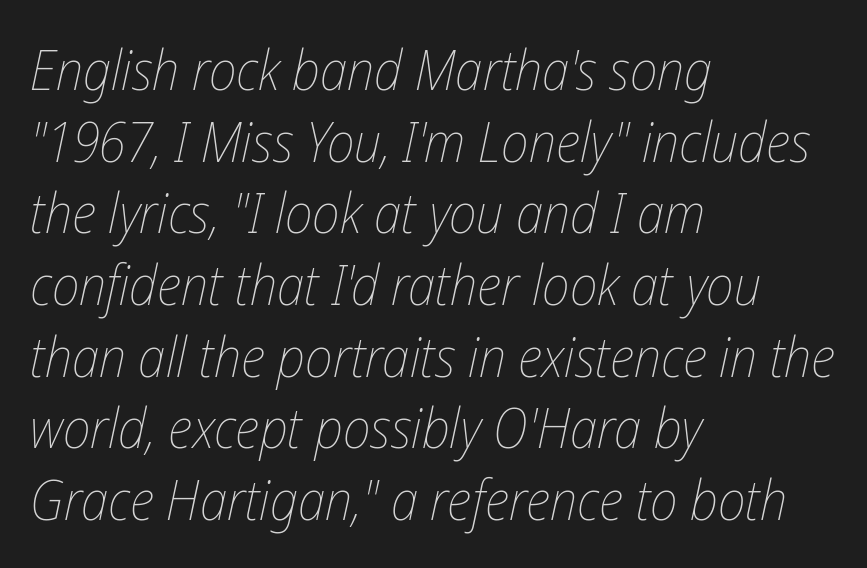
The image shows 56 px thin, condensed type, italic (leaning right); set left-aligned, normal line spacing (1.28x), normal letter spacing, not underlined; low stroke contrast and a medium x-height.
